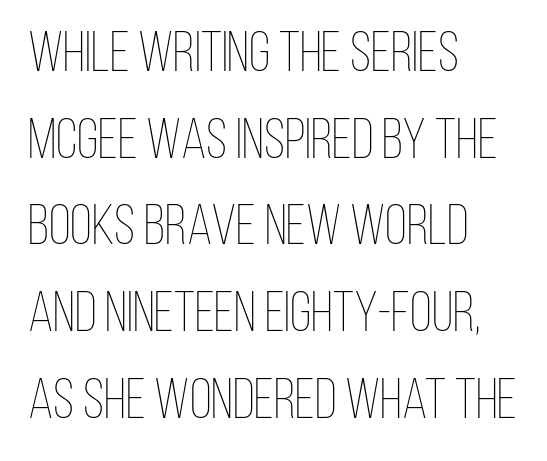
{"italic": "no", "bold": "no", "weight": "thin", "width": "condensed", "stroke_contrast": "low", "x_height": "large", "monospaced": "no", "underline": "no", "align": "left", "line_spacing": "normal", "line_spacing_ratio": 1.52, "letter_spacing": "normal", "letter_spacing_em": 0.0, "glyph_px": 57}
